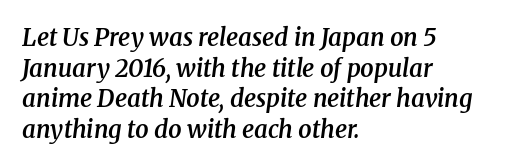
Q: Is the text bold? A: Semi-bold.
Q: Is the text italic (slanted)? A: Yes, it leans right by about 8 degrees.
Q: Is the text underlined? A: No.
Q: How is the paragraph aligned? A: Left-aligned.
Q: Is the spacing between letters normal or unusually wide? A: Normal.
Q: Is the spacing between lines tight, normal or loose? A: Normal.
